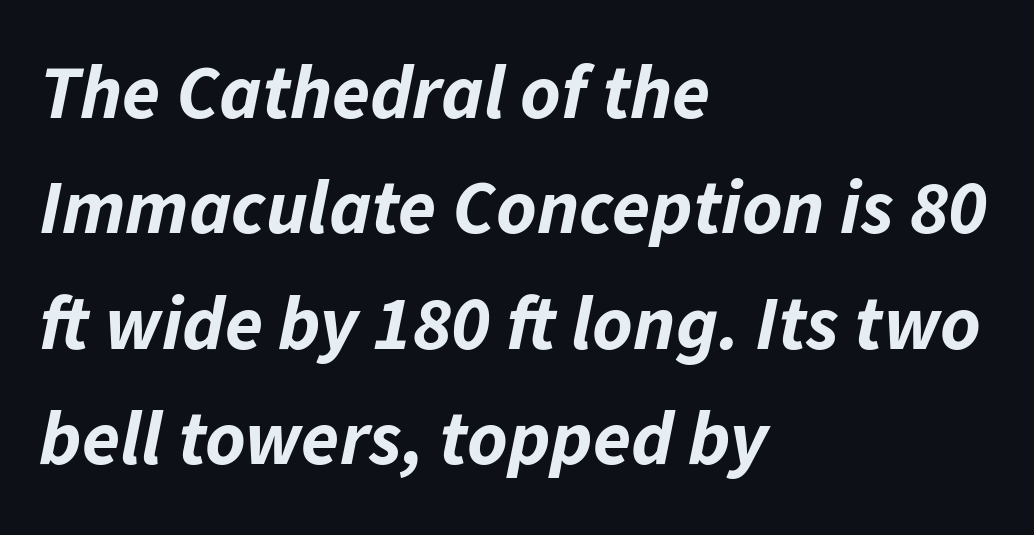
Q: Is the text bold? A: Yes.
Q: Is the text italic (slanted)? A: Yes, it leans right by about 11 degrees.
Q: Is the text underlined? A: No.
Q: How is the paragraph aligned? A: Left-aligned.
Q: Is the spacing between letters normal or unusually wide? A: Normal.
Q: Is the spacing between lines tight, normal or loose? A: Normal.
Q: Width (condensed, normal, or wide)? A: Normal.
Q: Stroke contrast? A: Low.
Q: x-height? A: Medium.
Q: Monospaced? A: No.
